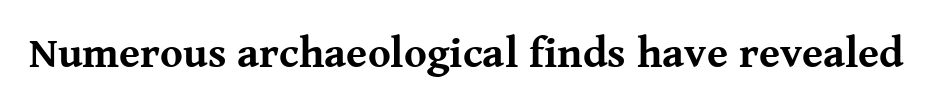
{"serif": "yes", "italic": "no", "bold": "yes", "weight": "bold", "width": "normal", "stroke_contrast": "medium", "x_height": "medium", "monospaced": "no", "underline": "no", "letter_spacing": "normal", "letter_spacing_em": 0.0, "glyph_px": 43}
